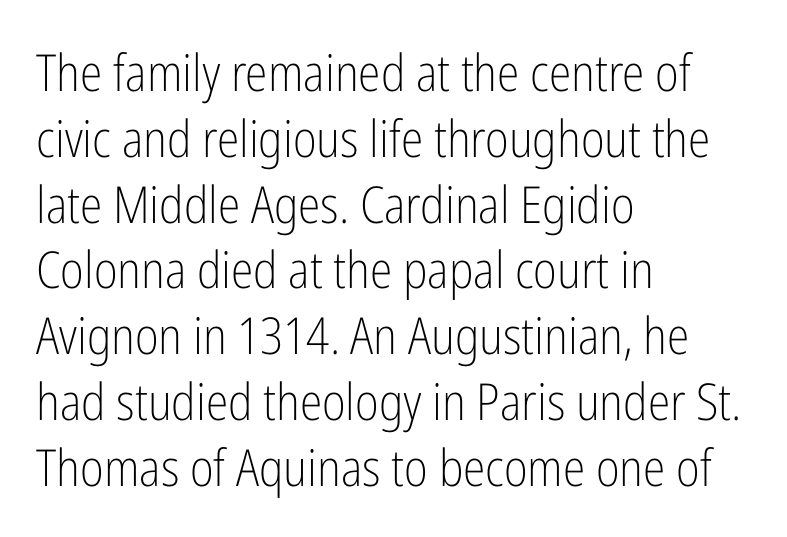
Q: Is the text bold? A: No.
Q: Is the text italic (slanted)? A: No, it is upright.
Q: Is the typeface a serif or a sans-serif typeface? A: Sans-serif.
Q: Is the text underlined? A: No.
Q: How is the paragraph aligned? A: Left-aligned.
Q: Is the spacing between letters normal or unusually wide? A: Normal.
Q: Is the spacing between lines tight, normal or loose? A: Normal.
Q: Width (condensed, normal, or wide)? A: Condensed.
Q: Stroke contrast? A: Low.
Q: x-height? A: Medium.
Q: Monospaced? A: No.
